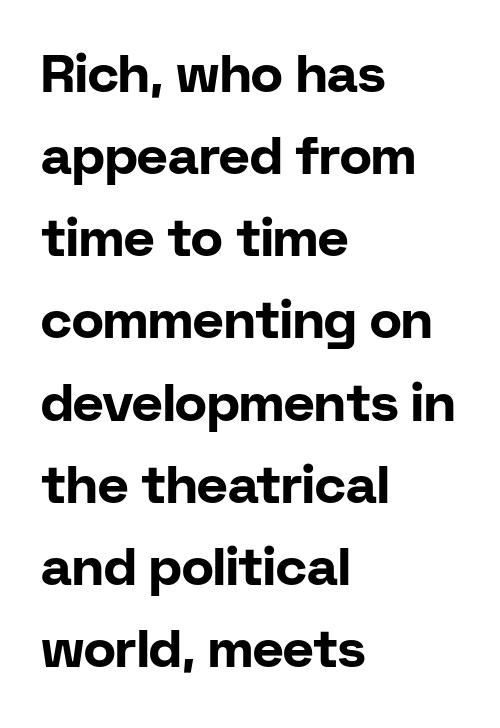
{"serif": "no", "italic": "no", "bold": "yes", "weight": "bold", "width": "normal", "stroke_contrast": "low", "x_height": "medium", "monospaced": "no", "underline": "no", "align": "left", "line_spacing": "normal", "line_spacing_ratio": 1.55, "letter_spacing": "normal", "letter_spacing_em": 0.0, "glyph_px": 53}
